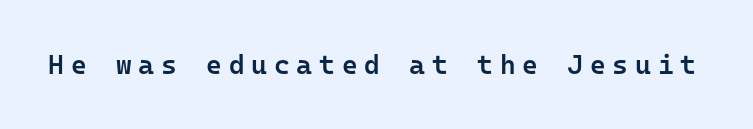
{"italic": "no", "bold": "semi", "underline": "no", "letter_spacing": "wide", "letter_spacing_em": 0.25, "glyph_px": 27}
